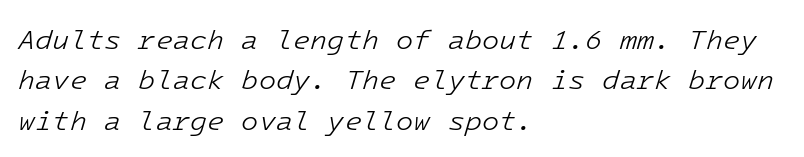
Q: Is the text bold? A: No.
Q: Is the text italic (slanted)? A: Yes, it leans right by about 16 degrees.
Q: Is the text underlined? A: No.
Q: How is the paragraph aligned? A: Left-aligned.
Q: Is the spacing between letters normal or unusually wide? A: Normal.
Q: Is the spacing between lines tight, normal or loose? A: Normal.
Q: Width (condensed, normal, or wide)? A: Normal.
Q: Stroke contrast? A: Low.
Q: x-height? A: Medium.
